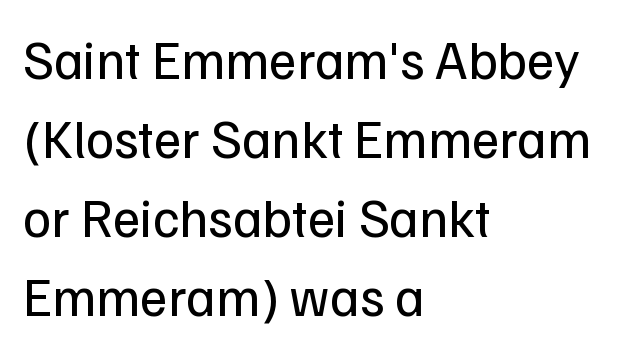
The text was rendered using a sans face with plain stroke endings. The gap between lines stays unmarked. Horizontal alignment here is leftward, the default for most running prose. Tall strokes in this sample are plumb rather than angled.
